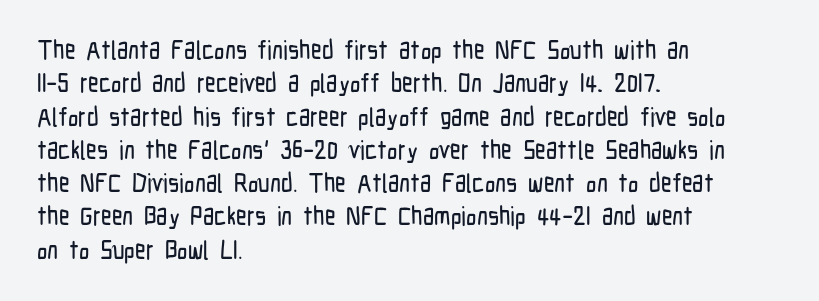
Q: Is the text italic (slanted)? A: No, it is upright.
Q: Is the text underlined? A: No.
Q: How is the paragraph aligned? A: Left-aligned.
Q: Is the spacing between letters normal or unusually wide? A: Normal.
Q: Is the spacing between lines tight, normal or loose? A: Normal.
